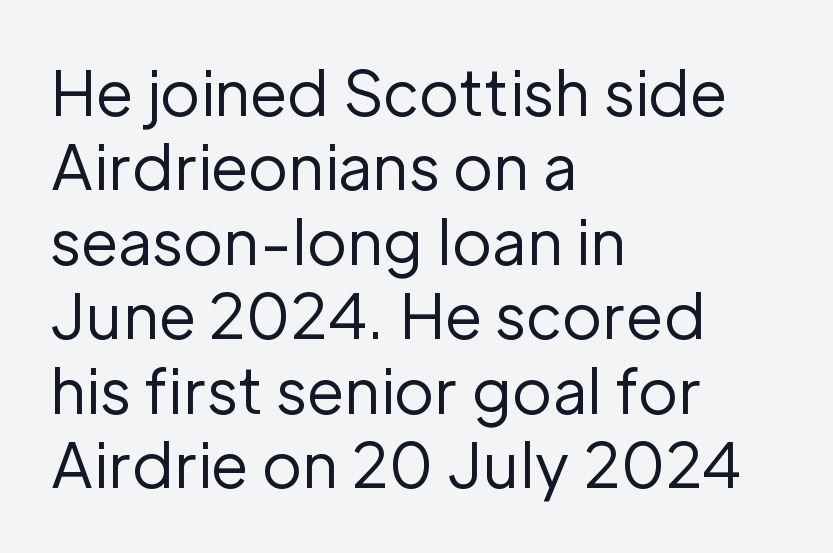
Q: Is the text bold? A: No.
Q: Is the text italic (slanted)? A: No, it is upright.
Q: Is the typeface a serif or a sans-serif typeface? A: Sans-serif.
Q: Is the text underlined? A: No.
Q: How is the paragraph aligned? A: Left-aligned.
Q: Is the spacing between letters normal or unusually wide? A: Normal.
Q: Width (condensed, normal, or wide)? A: Normal.
Q: Stroke contrast? A: Low.
Q: x-height? A: Medium.
Q: Monospaced? A: No.
